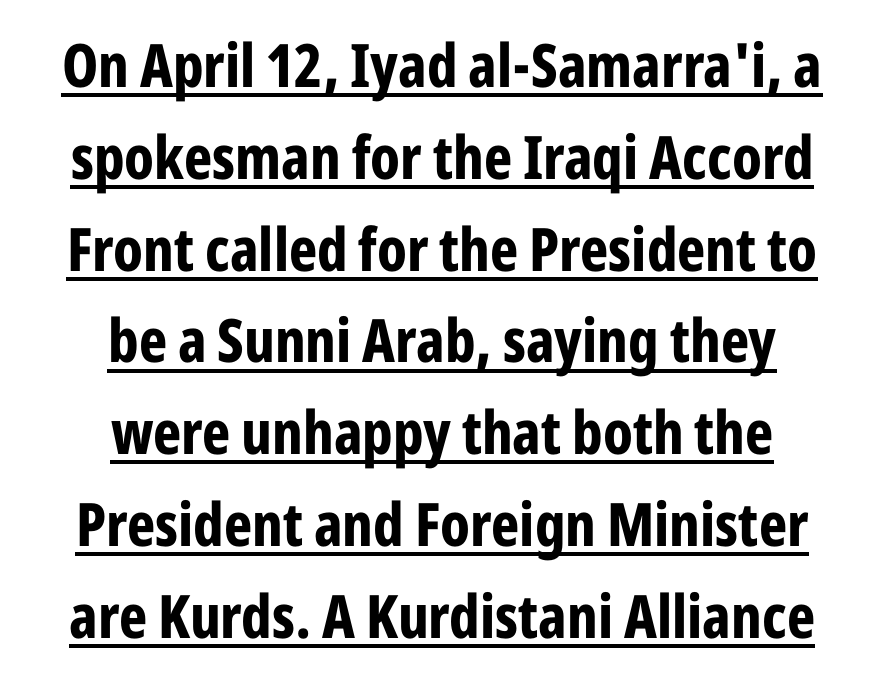
Q: Is the text bold? A: Yes.
Q: Is the text italic (slanted)? A: No, it is upright.
Q: Is the typeface a serif or a sans-serif typeface? A: Sans-serif.
Q: Is the text underlined? A: Yes.
Q: How is the paragraph aligned? A: Centered.
Q: Is the spacing between letters normal or unusually wide? A: Normal.
Q: Is the spacing between lines tight, normal or loose? A: Normal.
Q: Width (condensed, normal, or wide)? A: Condensed.
Q: Stroke contrast? A: Low.
Q: x-height? A: Medium.
Q: Monospaced? A: No.
